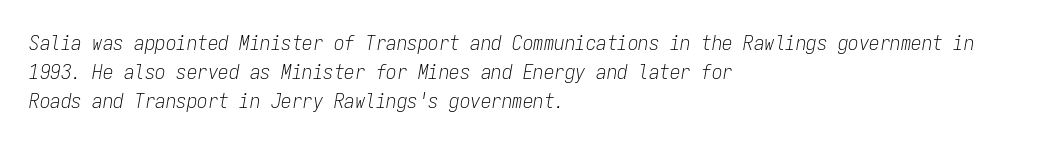
Q: Is the text bold? A: No.
Q: Is the text italic (slanted)? A: Yes, it leans right by about 9 degrees.
Q: Is the text underlined? A: No.
Q: How is the paragraph aligned? A: Left-aligned.
Q: Is the spacing between letters normal or unusually wide? A: Normal.
Q: Is the spacing between lines tight, normal or loose? A: Normal.
